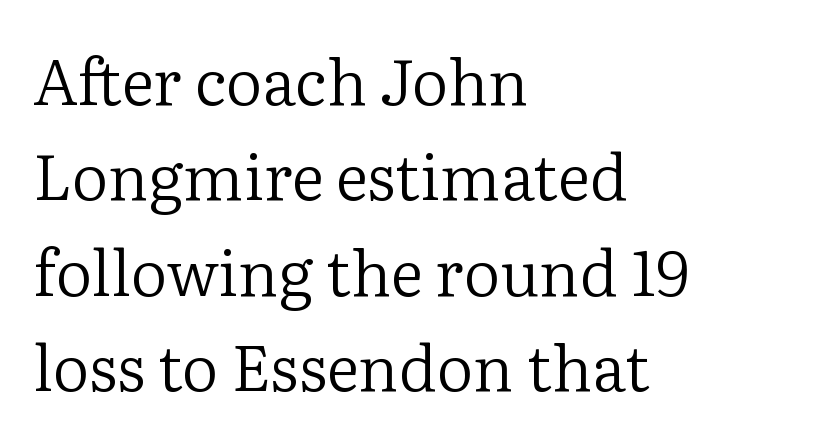
The image shows 64 px regular-weight serif type, upright; set left-aligned, normal line spacing (1.49x), normal letter spacing, not underlined; low stroke contrast and a medium x-height.
